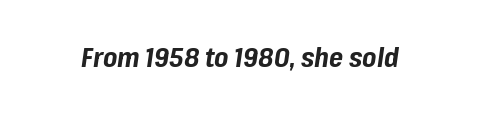
The image shows 27 px bold type, italic (leaning right); set normal letter spacing, not underlined.
